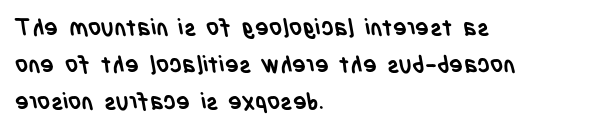
{"bold": "yes", "underline": "no", "align": "left", "line_spacing": "normal", "line_spacing_ratio": 1.6, "letter_spacing": "normal", "letter_spacing_em": 0.0, "glyph_px": 23}
